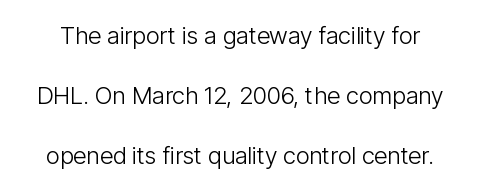
{"italic": "no", "bold": "no", "underline": "no", "line_spacing": "loose", "line_spacing_ratio": 2.5, "letter_spacing": "normal", "letter_spacing_em": 0.0, "glyph_px": 24}
